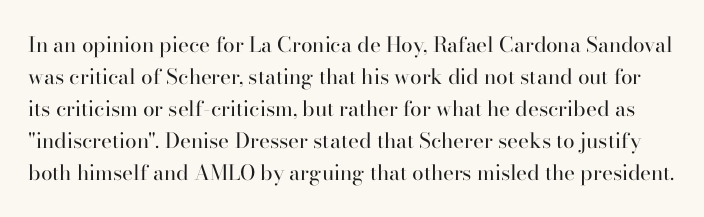
{"italic": "no", "bold": "no", "underline": "no", "line_spacing": "normal", "line_spacing_ratio": 1.52, "letter_spacing": "normal", "letter_spacing_em": 0.0, "glyph_px": 21}
